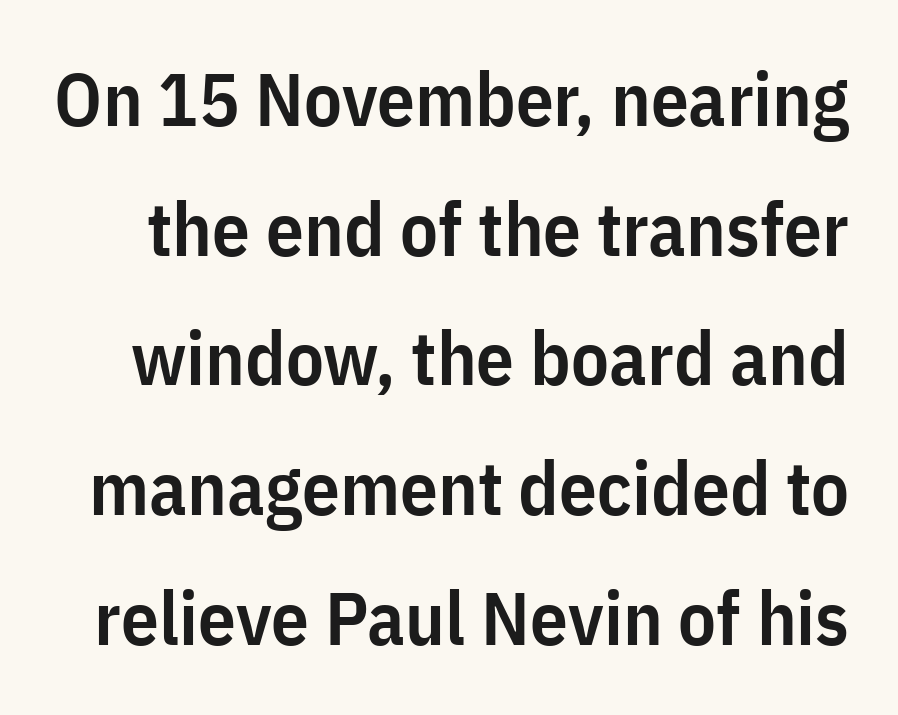
The image shows 75 px semibold, condensed sans-serif type, upright; set line spacing 1.73x, normal letter spacing, not underlined; low stroke contrast and a medium x-height.
